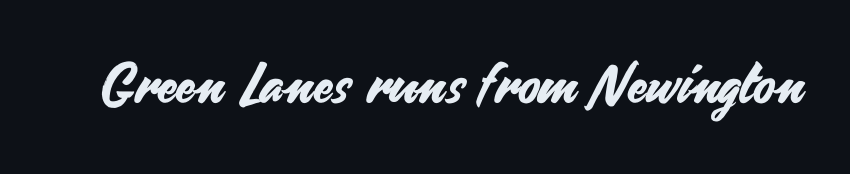
The letters sit at their default tracking, neither squeezed nor spread. Descender tails drop into unmarked territory. This sample has the flowing, uneven cadence of proportional lettering.
